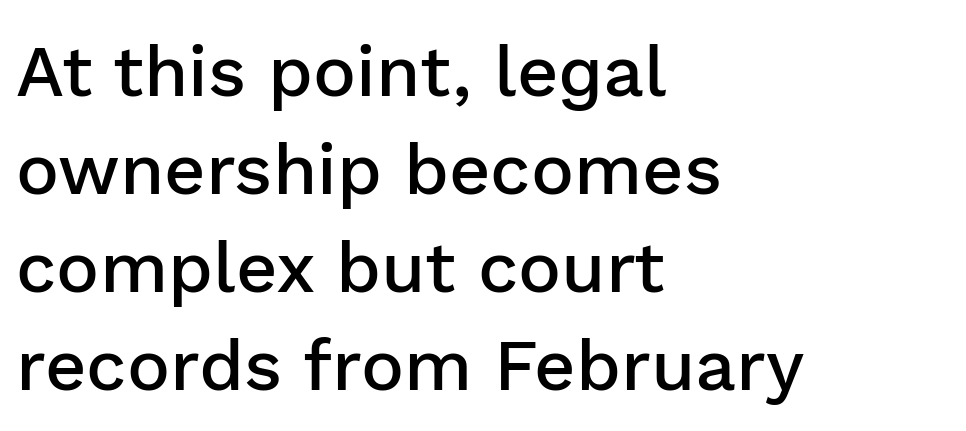
{"serif": "no", "italic": "no", "bold": "semi", "weight": "semibold", "width": "normal", "stroke_contrast": "low", "x_height": "medium", "monospaced": "no", "underline": "no", "align": "left", "line_spacing": "normal", "line_spacing_ratio": 1.36, "letter_spacing": "normal", "letter_spacing_em": 0.0, "glyph_px": 72}
